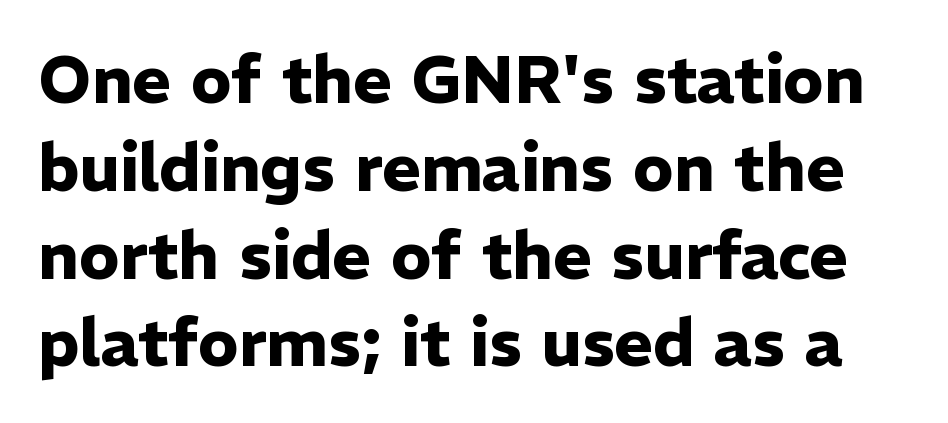
{"serif": "no", "italic": "no", "bold": "yes", "weight": "heavy", "width": "normal", "stroke_contrast": "low", "x_height": "medium", "monospaced": "no", "underline": "no", "line_spacing": "normal", "line_spacing_ratio": 1.33, "letter_spacing": "normal", "letter_spacing_em": 0.0, "glyph_px": 66}
